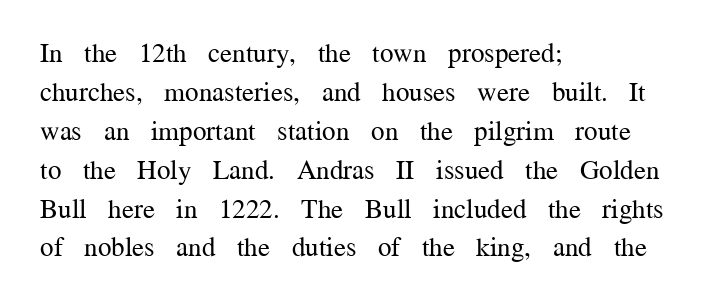
Q: Is the text bold? A: No.
Q: Is the text italic (slanted)? A: No, it is upright.
Q: Is the text underlined? A: No.
Q: How is the paragraph aligned? A: Left-aligned.
Q: Is the spacing between letters normal or unusually wide? A: Normal.
Q: Is the spacing between lines tight, normal or loose? A: Normal.
